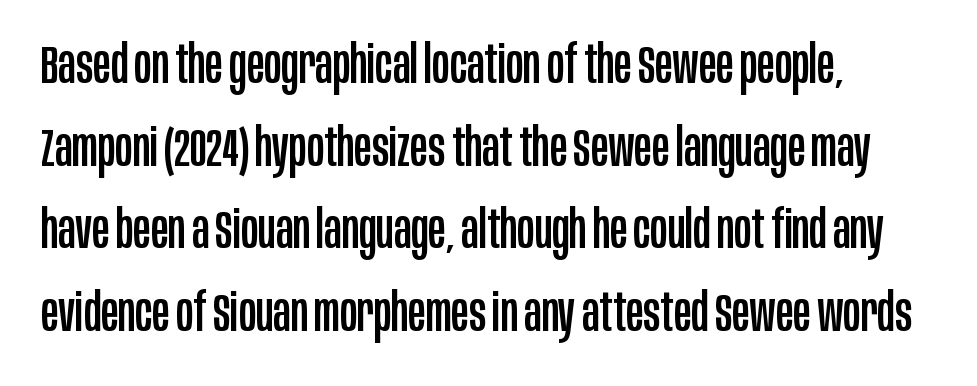
Q: Is the text italic (slanted)? A: No, it is upright.
Q: Is the typeface a serif or a sans-serif typeface? A: Sans-serif.
Q: Is the text underlined? A: No.
Q: How is the paragraph aligned? A: Left-aligned.
Q: Is the spacing between letters normal or unusually wide? A: Normal.
Q: Is the spacing between lines tight, normal or loose? A: Normal.
Q: Width (condensed, normal, or wide)? A: Condensed.
Q: Stroke contrast? A: Low.
Q: x-height? A: Large.
Q: Monospaced? A: No.
